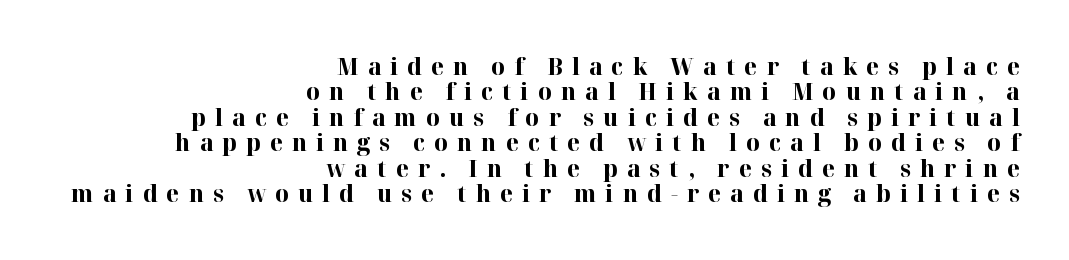
Its strokes are broad and dark, the hallmark of bold type. The type is letterspaced generously, with wide tracking. Leading: reduced. Lines of text with bare space underneath. The rendering anchors every line to the right-hand side.
